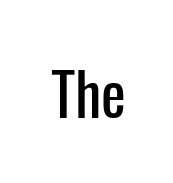
{"serif": "no", "italic": "no", "width": "condensed", "stroke_contrast": "low", "x_height": "medium", "monospaced": "no", "underline": "no", "letter_spacing": "normal", "letter_spacing_em": 0.0, "glyph_px": 59}
